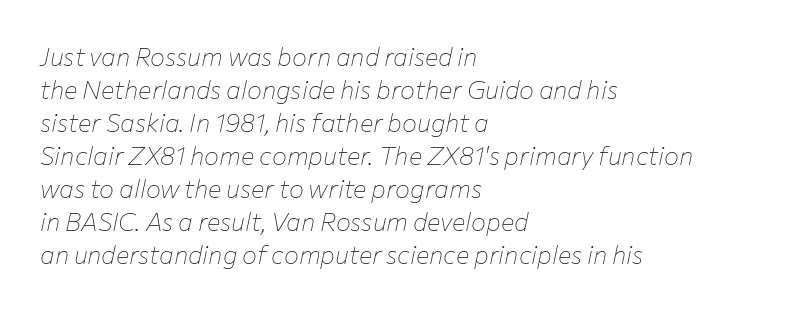
{"italic": "yes", "lean": "right", "slant_degrees": 12, "bold": "no", "underline": "no", "align": "left", "line_spacing": "normal", "line_spacing_ratio": 1.32, "letter_spacing": "normal", "letter_spacing_em": 0.0, "glyph_px": 25}
